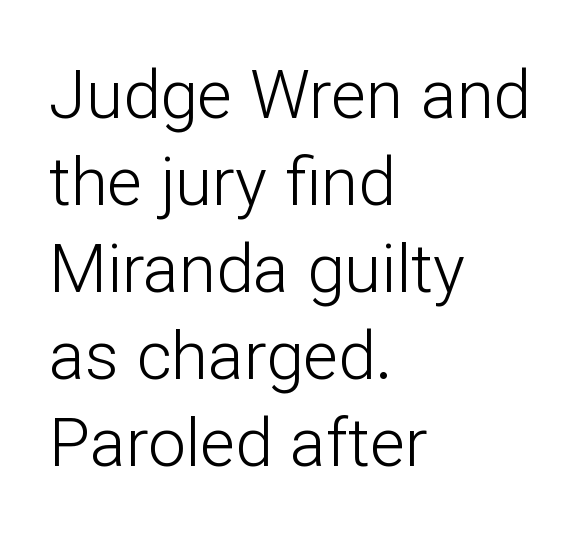
Q: Is the text bold? A: No.
Q: Is the text italic (slanted)? A: No, it is upright.
Q: Is the typeface a serif or a sans-serif typeface? A: Sans-serif.
Q: Is the text underlined? A: No.
Q: How is the paragraph aligned? A: Left-aligned.
Q: Is the spacing between letters normal or unusually wide? A: Normal.
Q: Is the spacing between lines tight, normal or loose? A: Normal.
Q: Width (condensed, normal, or wide)? A: Normal.
Q: Stroke contrast? A: Low.
Q: x-height? A: Medium.
Q: Monospaced? A: No.
